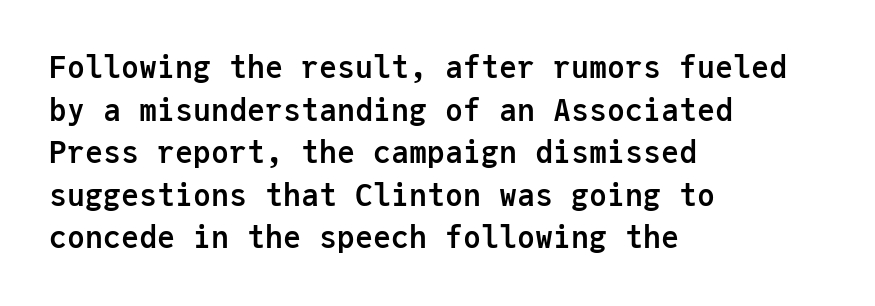
Style check: upright. Pretty heavy lettering here — definitely bold. All the whitespace from short lines collects on the right. The string is rendered with underlining switched off. Examine the stroke ends and you'll find no serifs.
